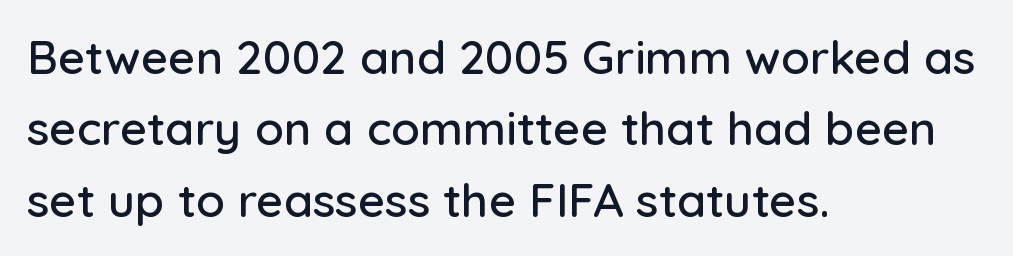
Q: Is the text italic (slanted)? A: No, it is upright.
Q: Is the typeface a serif or a sans-serif typeface? A: Sans-serif.
Q: Is the text underlined? A: No.
Q: How is the paragraph aligned? A: Left-aligned.
Q: Is the spacing between letters normal or unusually wide? A: Normal.
Q: Is the spacing between lines tight, normal or loose? A: Normal.
Q: Width (condensed, normal, or wide)? A: Normal.
Q: Stroke contrast? A: Low.
Q: x-height? A: Medium.
Q: Monospaced? A: No.
